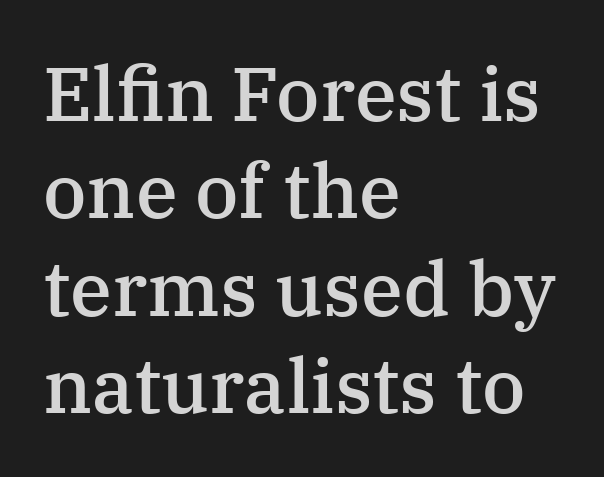
The image shows 76 px semibold serif type, upright; set left-aligned, normal line spacing (1.28x), normal letter spacing, not underlined; medium stroke contrast and a medium x-height.
